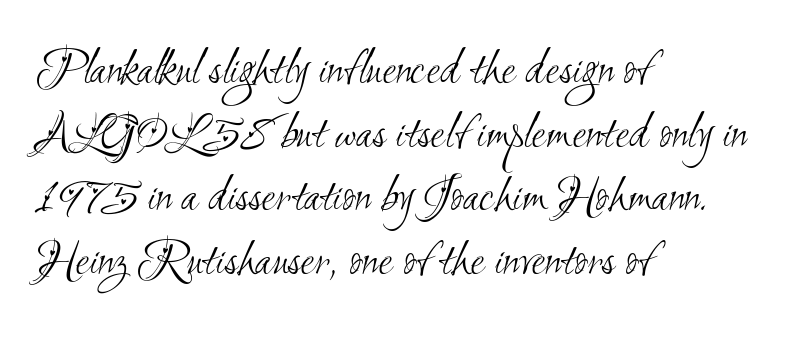
Q: Is the text bold? A: No.
Q: Is the typeface a serif or a sans-serif typeface? A: Sans-serif.
Q: Is the text underlined? A: No.
Q: How is the paragraph aligned? A: Left-aligned.
Q: Is the spacing between letters normal or unusually wide? A: Normal.
Q: Is the spacing between lines tight, normal or loose? A: Normal.
Q: Width (condensed, normal, or wide)? A: Condensed.
Q: Stroke contrast? A: Medium.
Q: x-height? A: Small.
Q: Monospaced? A: No.
